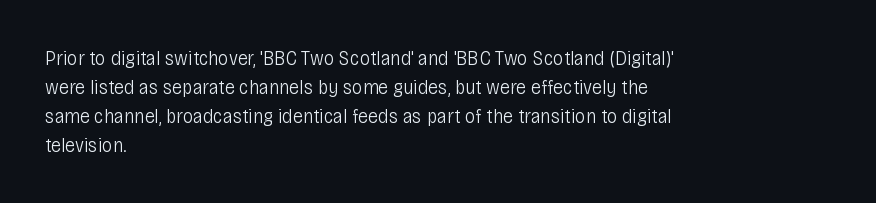
Letters rest on an invisible, unmarked baseline. Heaviness? Minimal to ordinary, like unemphasized prose. The rendering anchors every line to the left-hand side. The line-height multiplier appears to be the usual default.
